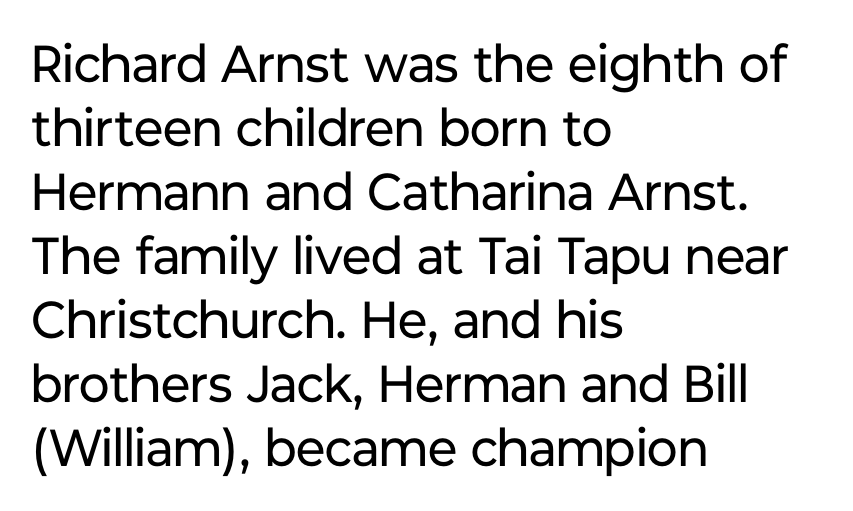
Q: Is the text bold? A: No.
Q: Is the text italic (slanted)? A: No, it is upright.
Q: Is the typeface a serif or a sans-serif typeface? A: Sans-serif.
Q: Is the text underlined? A: No.
Q: How is the paragraph aligned? A: Left-aligned.
Q: Is the spacing between letters normal or unusually wide? A: Normal.
Q: Width (condensed, normal, or wide)? A: Normal.
Q: Stroke contrast? A: Low.
Q: x-height? A: Medium.
Q: Monospaced? A: No.
